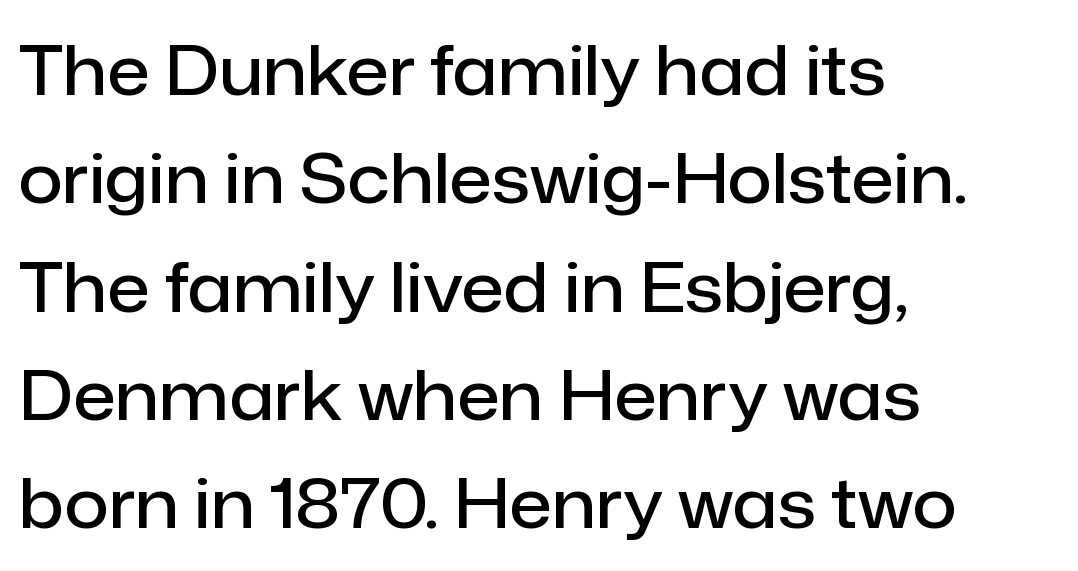
{"serif": "no", "italic": "no", "bold": "semi", "weight": "semibold", "width": "normal", "stroke_contrast": "low", "x_height": "medium", "monospaced": "no", "underline": "no", "align": "left", "line_spacing": "normal", "line_spacing_ratio": 1.57, "letter_spacing": "normal", "letter_spacing_em": 0.0, "glyph_px": 69}
